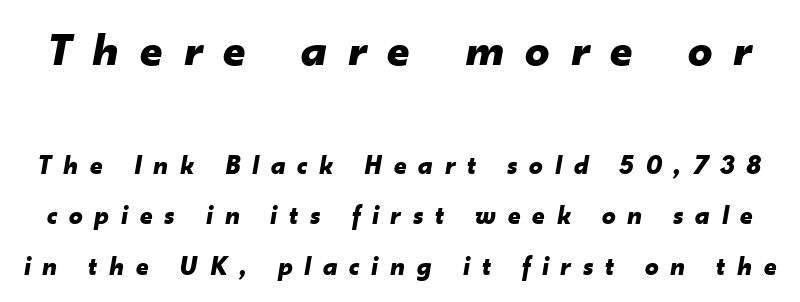
The upper block of text is set noticeably larger than the block beneath it. Typographic density is high because the face is bold. The baseline area is clear. Each letter keeps its own natural width here, so spacing adapts to shape. Letter spacing: wide.
